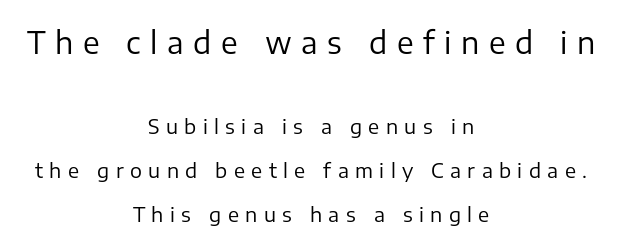
Q: Is the text bold? A: No.
Q: Is the text italic (slanted)? A: No, it is upright.
Q: Is the typeface a serif or a sans-serif typeface? A: Sans-serif.
Q: Is the text underlined? A: No.
Q: How is the paragraph aligned? A: Centered.
Q: Is the spacing between letters normal or unusually wide? A: Unusually wide.
Q: Is the spacing between lines tight, normal or loose? A: Loose.
Q: Which block of text is set in a larger size, the first (top) or the second (bottom)? A: The first (top) one.
Q: Width (condensed, normal, or wide)? A: Normal.
Q: Stroke contrast? A: Low.
Q: x-height? A: Medium.
Q: Monospaced? A: No.
